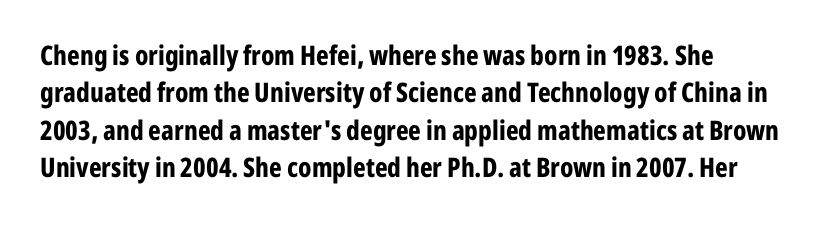
The image shows 27 px bold type, upright; set normal line spacing (1.38x), normal letter spacing, not underlined.
